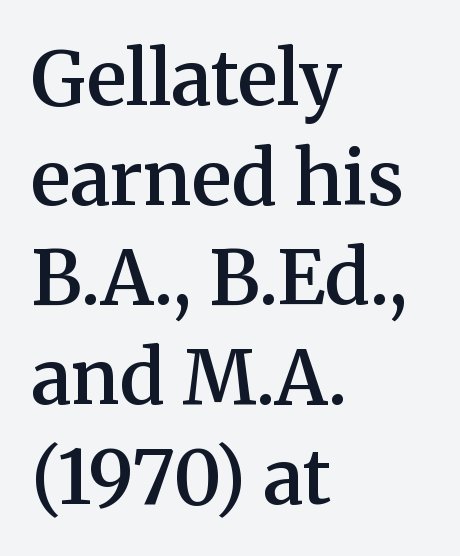
Q: Is the text bold? A: Semi-bold.
Q: Is the text italic (slanted)? A: No, it is upright.
Q: Is the typeface a serif or a sans-serif typeface? A: Serif.
Q: Is the text underlined? A: No.
Q: How is the paragraph aligned? A: Left-aligned.
Q: Is the spacing between letters normal or unusually wide? A: Normal.
Q: Is the spacing between lines tight, normal or loose? A: Normal.
Q: Width (condensed, normal, or wide)? A: Normal.
Q: Stroke contrast? A: Medium.
Q: x-height? A: Medium.
Q: Monospaced? A: No.
